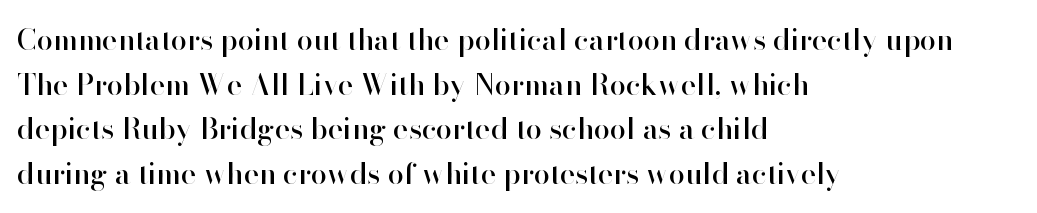
{"serif": "no", "italic": "no", "width": "normal", "stroke_contrast": "high", "x_height": "small", "monospaced": "no", "underline": "no", "align": "left", "line_spacing": "normal", "line_spacing_ratio": 1.54, "letter_spacing": "normal", "letter_spacing_em": 0.0, "glyph_px": 29}
